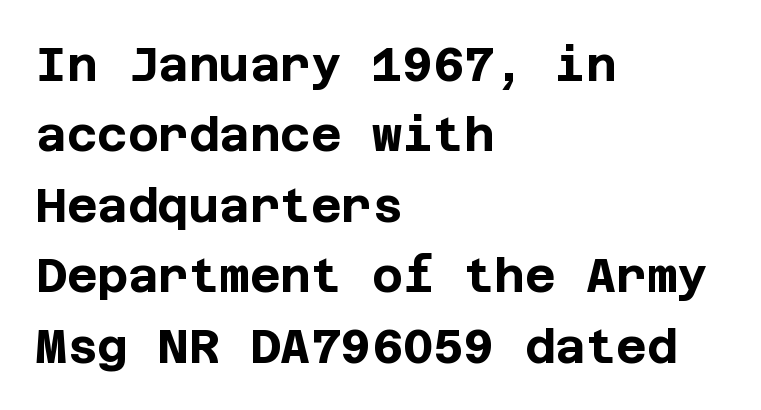
Q: Is the text bold? A: Yes.
Q: Is the text italic (slanted)? A: No, it is upright.
Q: Is the typeface a serif or a sans-serif typeface? A: Sans-serif.
Q: Is the text underlined? A: No.
Q: How is the paragraph aligned? A: Left-aligned.
Q: Is the spacing between letters normal or unusually wide? A: Normal.
Q: Is the spacing between lines tight, normal or loose? A: Normal.
Q: Width (condensed, normal, or wide)? A: Normal.
Q: Stroke contrast? A: Low.
Q: x-height? A: Large.
